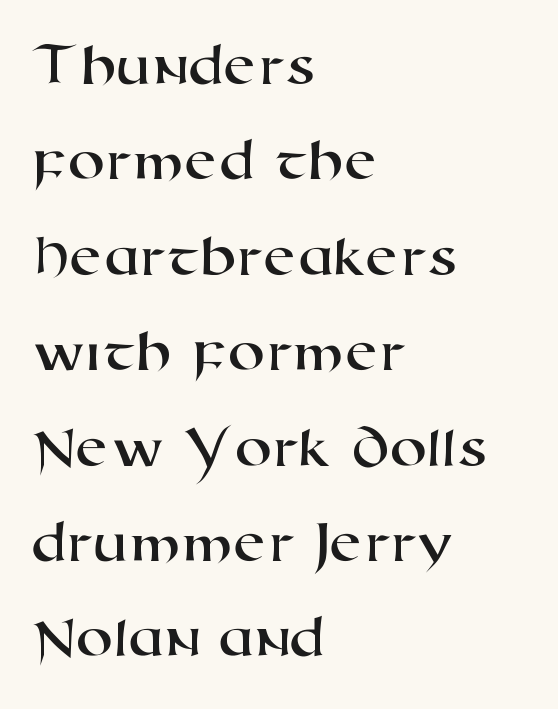
The image shows 60 px wide sans-serif type; set left-aligned, normal line spacing (1.59x), normal letter spacing, not underlined; high stroke contrast and a medium x-height.
